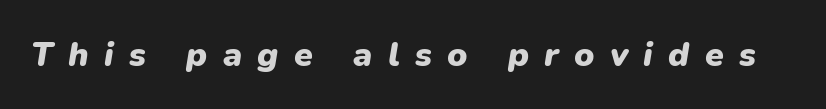
Q: Is the text bold? A: Yes.
Q: Is the text italic (slanted)? A: Yes, it leans right by about 9 degrees.
Q: Is the text underlined? A: No.
Q: Is the spacing between letters normal or unusually wide? A: Unusually wide.
Q: Width (condensed, normal, or wide)? A: Normal.
Q: Stroke contrast? A: Low.
Q: x-height? A: Medium.
Q: Monospaced? A: No.
